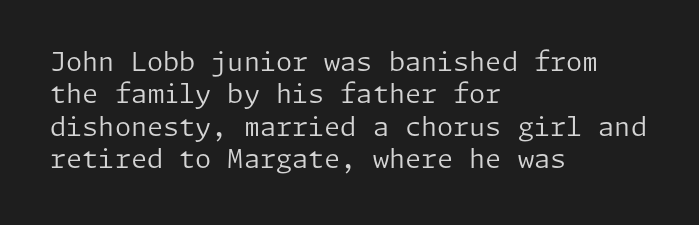
The image shows 26 px text type, upright; set left-aligned, normal line spacing (1.25x), normal letter spacing, not underlined.
